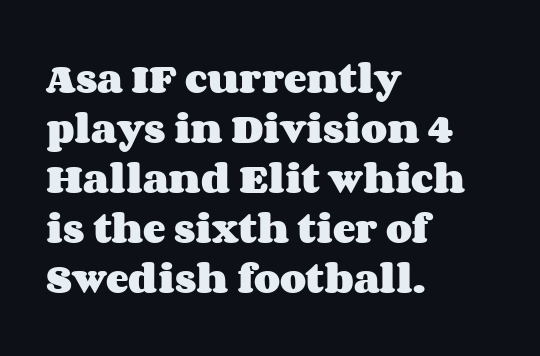
The image shows 34 px heavy, wide type, upright; set left-aligned, normal line spacing (1.47x), normal letter spacing, not underlined; medium stroke contrast and a large x-height.
